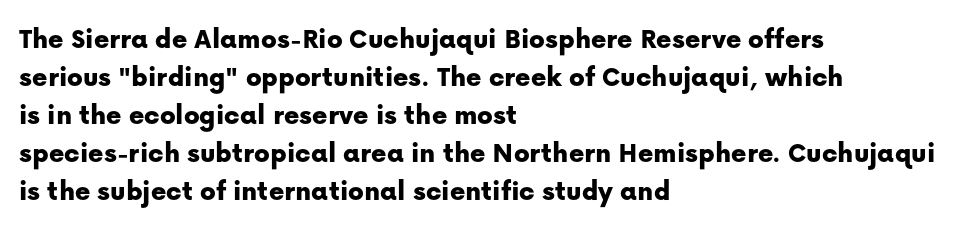
{"serif": "no", "italic": "no", "width": "normal", "stroke_contrast": "low", "x_height": "medium", "monospaced": "no", "underline": "no", "align": "left", "line_spacing": "normal", "line_spacing_ratio": 1.31, "letter_spacing": "normal", "letter_spacing_em": 0.0, "glyph_px": 29}
